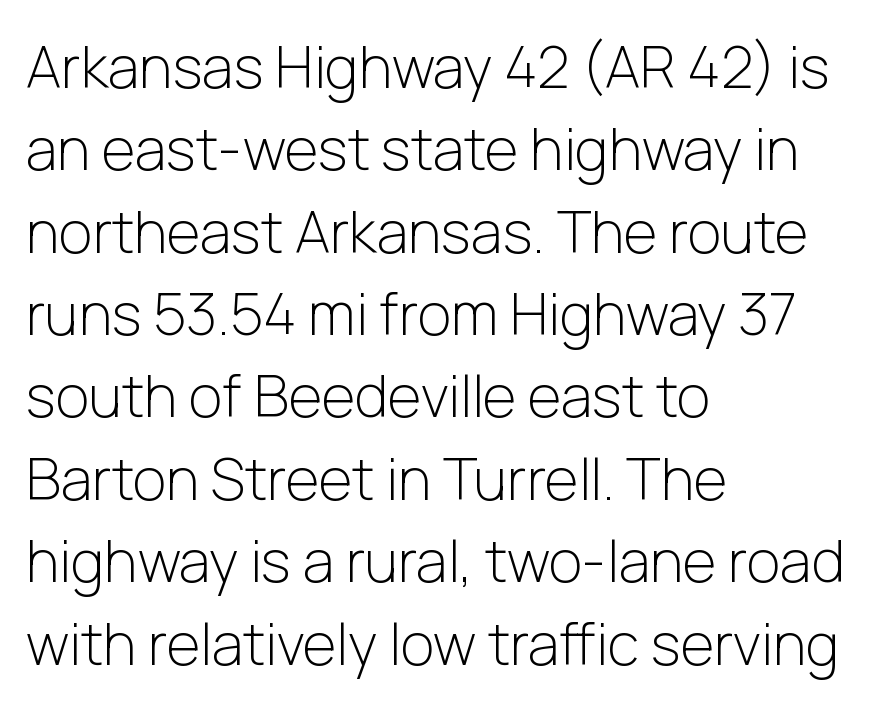
Q: Is the text bold? A: No.
Q: Is the text italic (slanted)? A: No, it is upright.
Q: Is the typeface a serif or a sans-serif typeface? A: Sans-serif.
Q: Is the text underlined? A: No.
Q: How is the paragraph aligned? A: Left-aligned.
Q: Is the spacing between letters normal or unusually wide? A: Normal.
Q: Is the spacing between lines tight, normal or loose? A: Normal.
Q: Width (condensed, normal, or wide)? A: Normal.
Q: Stroke contrast? A: Low.
Q: x-height? A: Medium.
Q: Monospaced? A: No.
